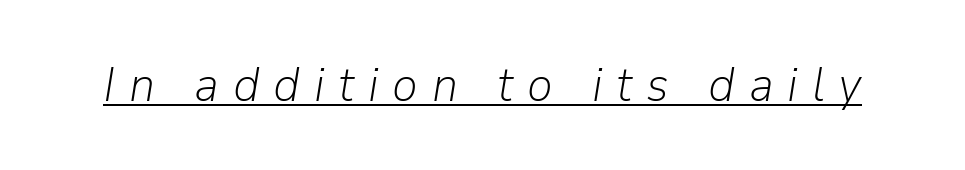
{"italic": "yes", "lean": "right", "slant_degrees": 9, "bold": "no", "weight": "light", "width": "normal", "stroke_contrast": "low", "x_height": "medium", "monospaced": "no", "underline": "yes", "letter_spacing": "wide", "letter_spacing_em": 0.28, "glyph_px": 49}
